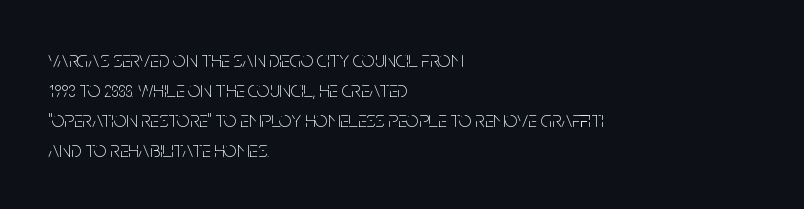
Q: Is the text bold? A: No.
Q: Is the text italic (slanted)? A: No, it is upright.
Q: Is the text underlined? A: No.
Q: How is the paragraph aligned? A: Left-aligned.
Q: Is the spacing between letters normal or unusually wide? A: Normal.
Q: Is the spacing between lines tight, normal or loose? A: Normal.
